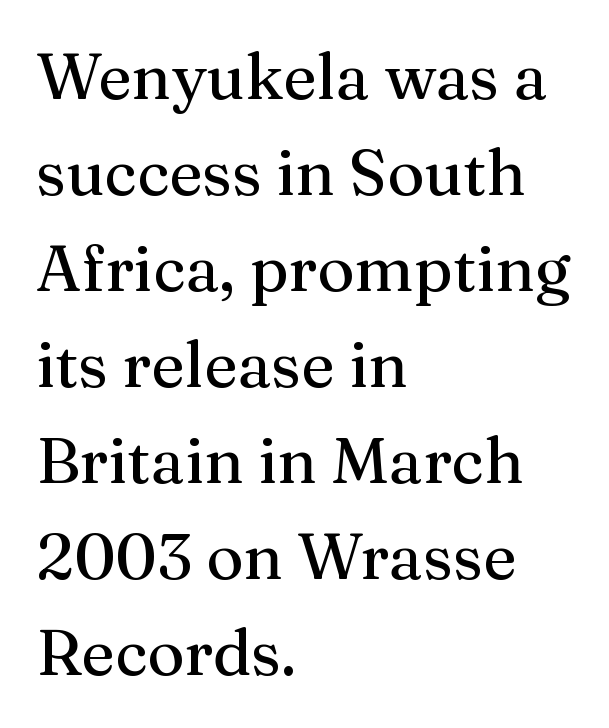
Varying glyph widths throughout — classic text-font behaviour. Alignment: flush left. Inter-character spacing is left at the font's built-in metrics. These lines sit exactly where default settings would place them. These lines are composed in type with serifs. The specimen reads as upright at a glance.
